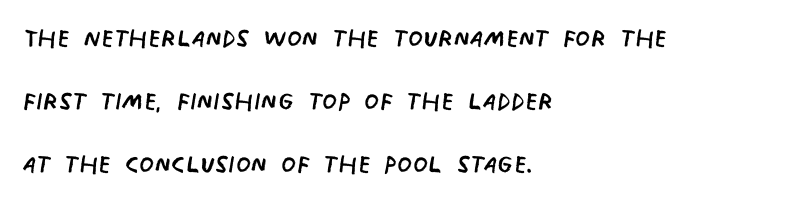
Each letter keeps its own natural width here, so spacing adapts to shape. All the whitespace from short lines collects on the right. The passage shown is typeset with a sans-serif family. In terms of letterspacing, this is plain default setting.
